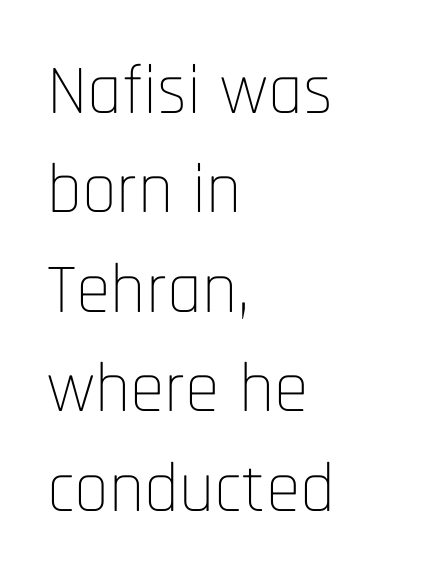
Is this a fixed-width face? No — the glyphs have proportional, varying widths. Posture: vertical. The typeface has the unassuming heft of standard copy or less. Honestly, there is no underline to notice here at all. Look at the bottom of the vertical strokes: they stop flat, with no serifs.
